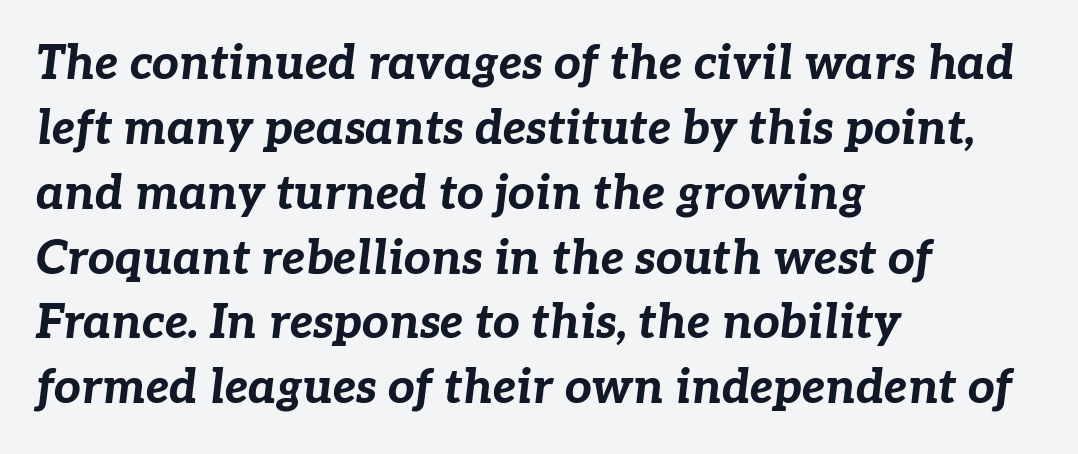
The image shows 47 px bold type, italic (leaning right); set left-aligned, normal line spacing (1.38x), normal letter spacing, not underlined; low stroke contrast and a medium x-height.
